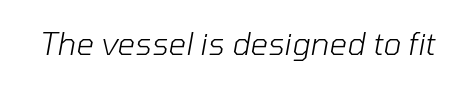
{"italic": "yes", "lean": "right", "slant_degrees": 10, "bold": "no", "weight": "light", "width": "normal", "stroke_contrast": "low", "x_height": "medium", "monospaced": "no", "underline": "no", "letter_spacing": "normal", "letter_spacing_em": 0.0, "glyph_px": 31}
